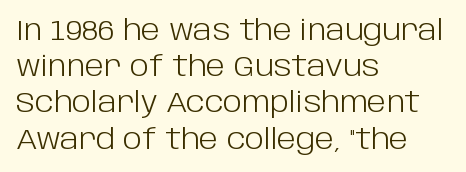
The image shows 29 px light sans-serif type, upright; set left-aligned, normal line spacing (1.25x), normal letter spacing, not underlined; low stroke contrast and a large x-height.
